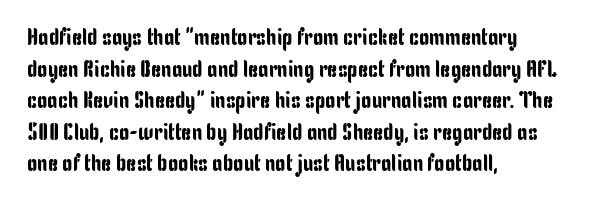
The image shows 23 px text type, upright; set left-aligned, normal line spacing (1.37x), normal letter spacing, not underlined.
